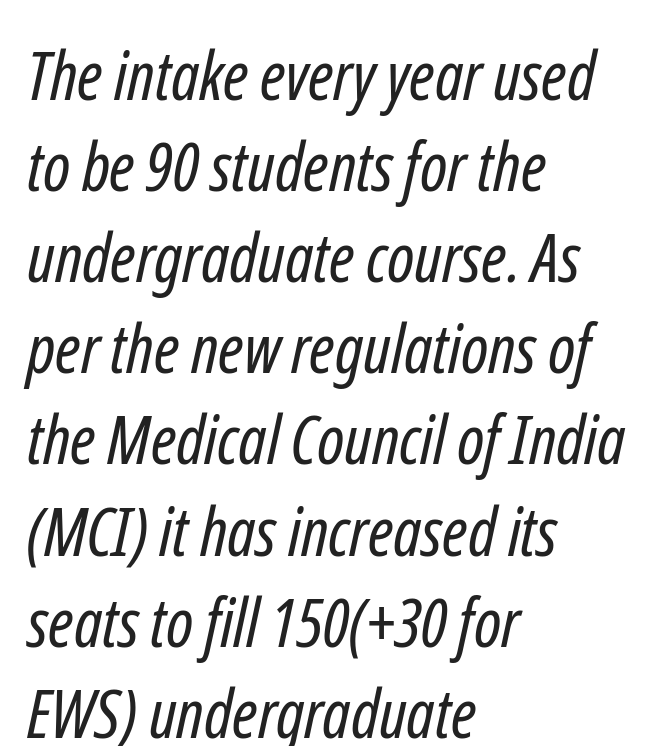
{"serif": "no", "bold": "no", "weight": "regular", "width": "condensed", "stroke_contrast": "low", "x_height": "medium", "monospaced": "no", "underline": "no", "align": "left", "line_spacing": "normal", "line_spacing_ratio": 1.34, "letter_spacing": "normal", "letter_spacing_em": 0.0, "glyph_px": 68}
